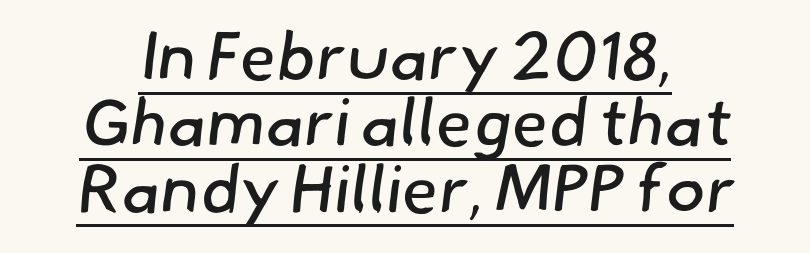
Q: Is the text bold? A: No.
Q: Is the typeface a serif or a sans-serif typeface? A: Sans-serif.
Q: Is the text underlined? A: Yes.
Q: Is the spacing between letters normal or unusually wide? A: Normal.
Q: Is the spacing between lines tight, normal or loose? A: Tight.
Q: Width (condensed, normal, or wide)? A: Normal.
Q: Stroke contrast? A: Low.
Q: x-height? A: Small.
Q: Monospaced? A: No.
